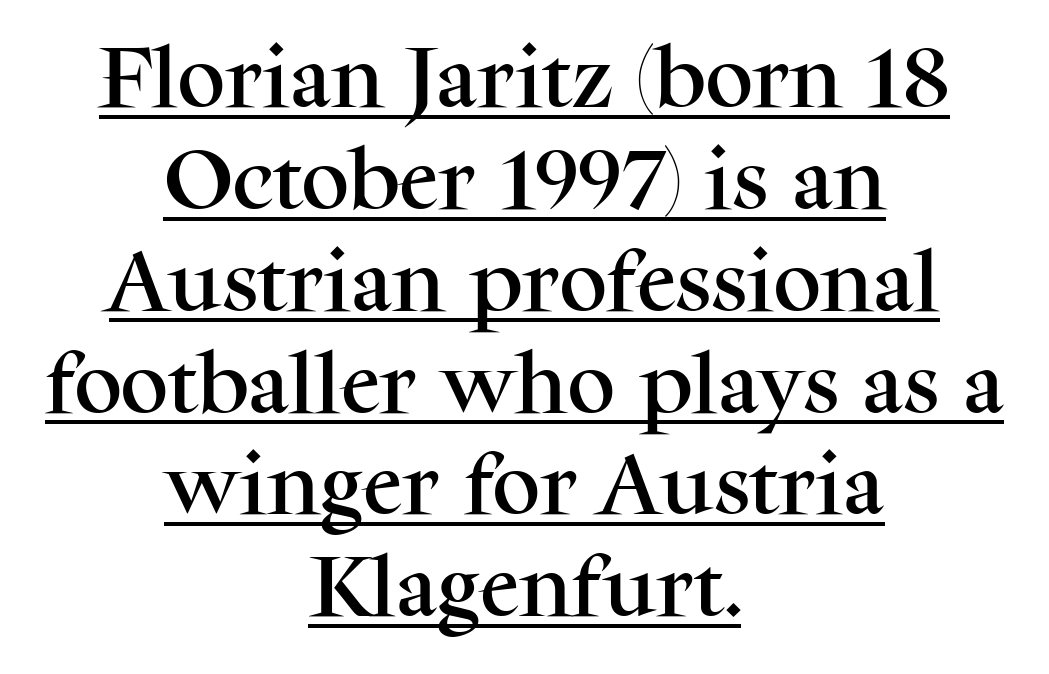
Q: Is the text italic (slanted)? A: No, it is upright.
Q: Is the typeface a serif or a sans-serif typeface? A: Serif.
Q: Is the text underlined? A: Yes.
Q: How is the paragraph aligned? A: Centered.
Q: Is the spacing between letters normal or unusually wide? A: Normal.
Q: Is the spacing between lines tight, normal or loose? A: Normal.
Q: Width (condensed, normal, or wide)? A: Normal.
Q: Stroke contrast? A: Medium.
Q: x-height? A: Medium.
Q: Monospaced? A: No.
